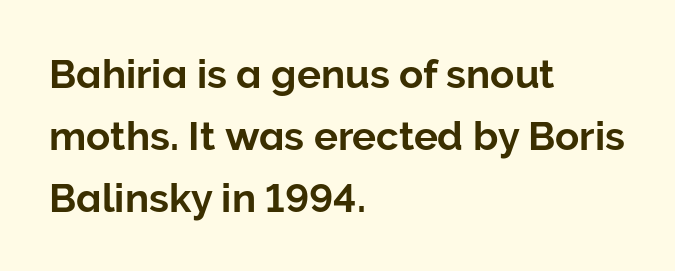
{"serif": "no", "italic": "no", "width": "normal", "stroke_contrast": "low", "x_height": "medium", "monospaced": "no", "underline": "no", "align": "left", "line_spacing": "normal", "line_spacing_ratio": 1.55, "letter_spacing": "normal", "letter_spacing_em": 0.0, "glyph_px": 40}
